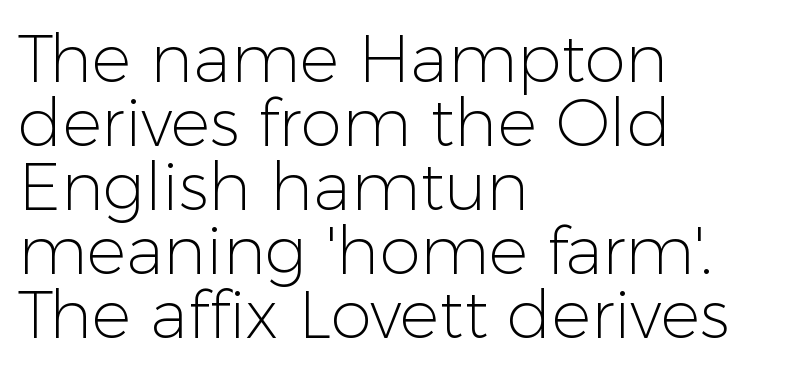
{"serif": "no", "italic": "no", "bold": "no", "weight": "light", "width": "normal", "stroke_contrast": "low", "x_height": "medium", "monospaced": "no", "underline": "no", "align": "left", "line_spacing": "tight", "line_spacing_ratio": 0.97, "letter_spacing": "normal", "letter_spacing_em": 0.0, "glyph_px": 66}
